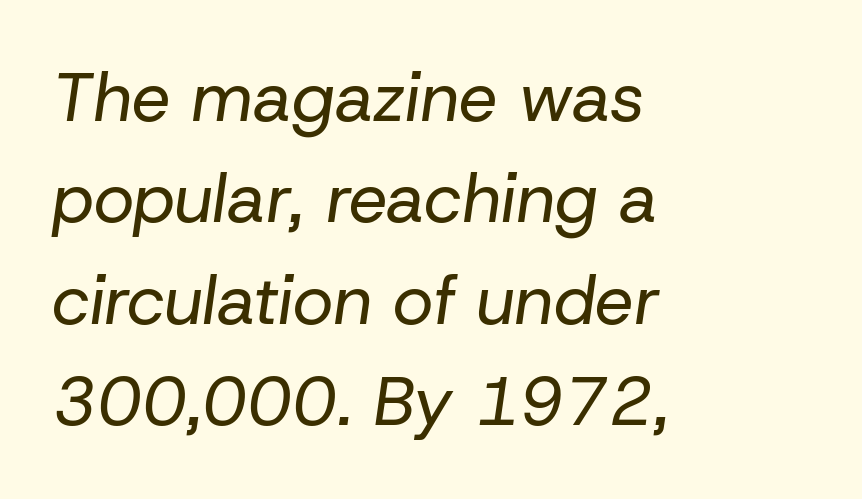
Q: Is the text bold? A: No.
Q: Is the text italic (slanted)? A: Yes, it leans right by about 8 degrees.
Q: Is the text underlined? A: No.
Q: How is the paragraph aligned? A: Left-aligned.
Q: Is the spacing between letters normal or unusually wide? A: Normal.
Q: Is the spacing between lines tight, normal or loose? A: Normal.
Q: Width (condensed, normal, or wide)? A: Normal.
Q: Stroke contrast? A: Low.
Q: x-height? A: Medium.
Q: Monospaced? A: No.
